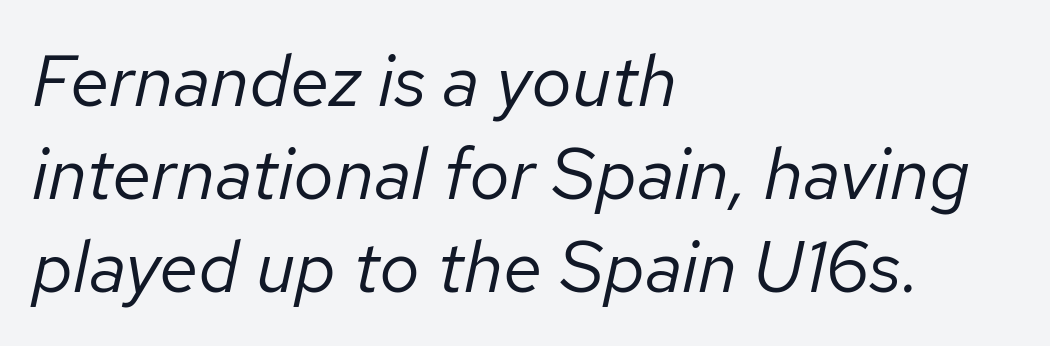
The block of text has a typical density, with ordinary space between rows. A bare baseline throughout the passage. There is no visible air inserted between adjacent glyphs. When letters slant like this, we call the style italic. The rendering uses natural spacing where letterforms have individual widths.
